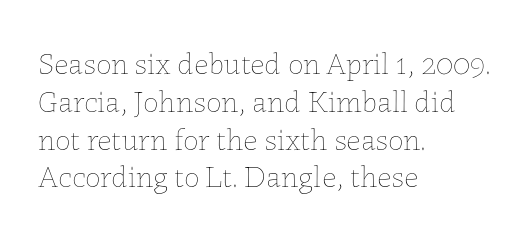
The image shows 31 px thin type, upright; set left-aligned, line spacing 1.22x, normal letter spacing, not underlined; low stroke contrast and a medium x-height.
